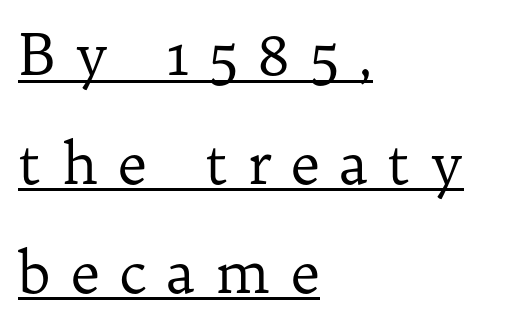
Rendered with straight, roman letterforms. Regarding leading, the lines here are spaced well apart. Stem width sits at or under what a default text font uses. Type style note: has serifs. You could not count columns in this text — the font is proportionally spaced.
